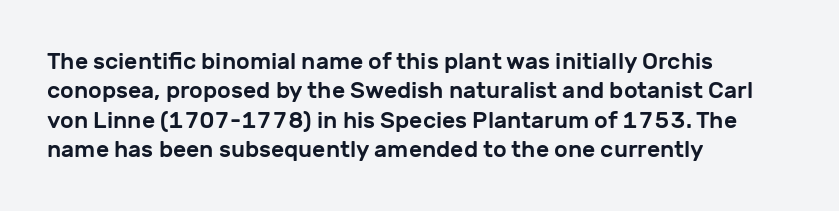
Q: Is the text italic (slanted)? A: No, it is upright.
Q: Is the text underlined? A: No.
Q: How is the paragraph aligned? A: Left-aligned.
Q: Is the spacing between letters normal or unusually wide? A: Normal.
Q: Is the spacing between lines tight, normal or loose? A: Normal.
